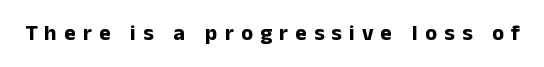
Q: Is the text bold? A: Yes.
Q: Is the text italic (slanted)? A: No, it is upright.
Q: Is the text underlined? A: No.
Q: Is the spacing between letters normal or unusually wide? A: Unusually wide.
